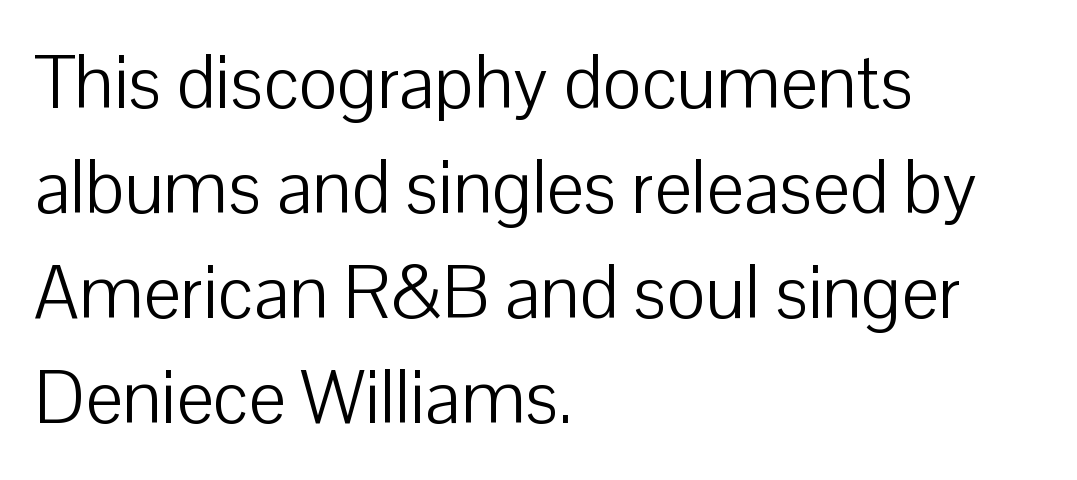
{"serif": "no", "italic": "no", "bold": "no", "weight": "light", "width": "normal", "stroke_contrast": "low", "x_height": "medium", "monospaced": "no", "underline": "no", "align": "left", "line_spacing": "normal", "line_spacing_ratio": 1.42, "letter_spacing": "normal", "letter_spacing_em": 0.0, "glyph_px": 74}
